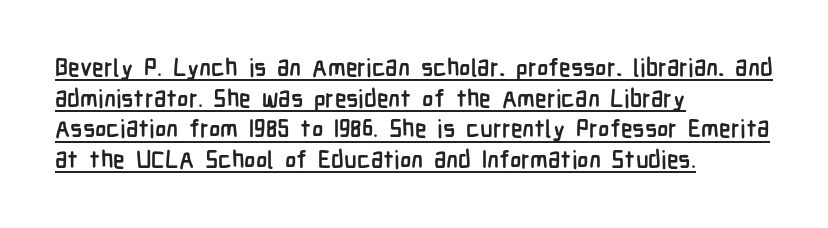
The image shows 24 px bold type, upright; set left-aligned, normal line spacing (1.28x), normal letter spacing, underlined.
